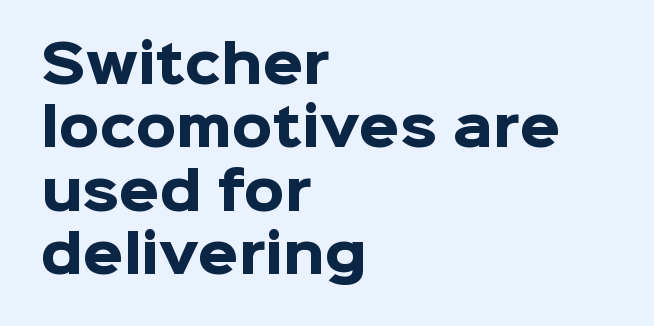
The image shows 52 px heavy sans-serif type, upright; set left-aligned, line spacing 1.22x, normal letter spacing, not underlined; low stroke contrast and a medium x-height.
